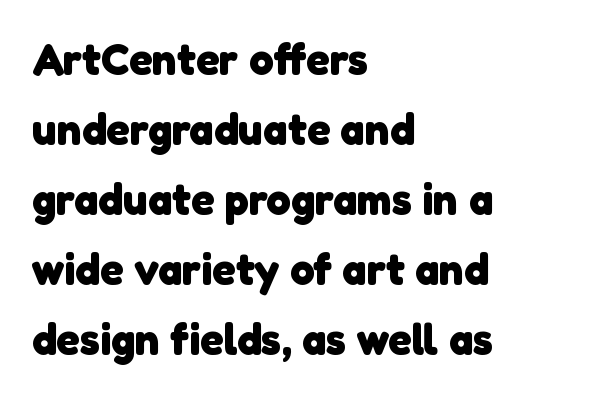
The image shows 44 px heavy sans-serif type; set left-aligned, normal line spacing (1.59x), normal letter spacing, not underlined; low stroke contrast and a medium x-height.
